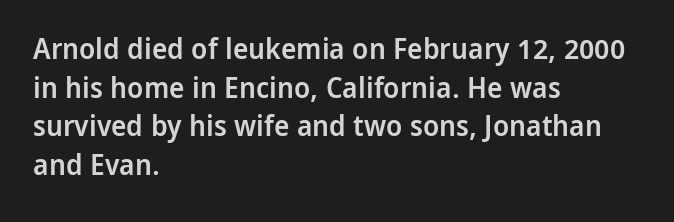
{"serif": "no", "italic": "no", "bold": "semi", "weight": "semibold", "width": "normal", "stroke_contrast": "low", "x_height": "medium", "monospaced": "no", "underline": "no", "align": "left", "line_spacing": "normal", "line_spacing_ratio": 1.33, "letter_spacing": "normal", "letter_spacing_em": 0.0, "glyph_px": 29}
